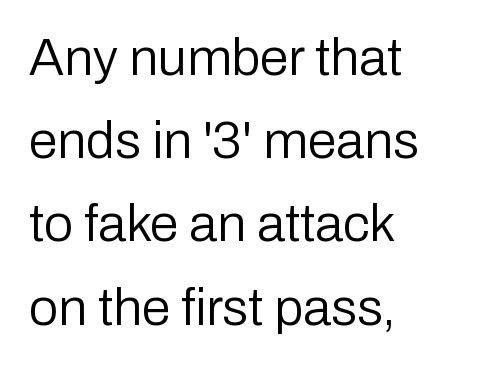
A classic flush-left, rag-right setting is used for this passage. Beneath every word, the page is bare. These lines were composed using upright roman letters. The face used here is proportionally spaced, like ordinary book or web type.
